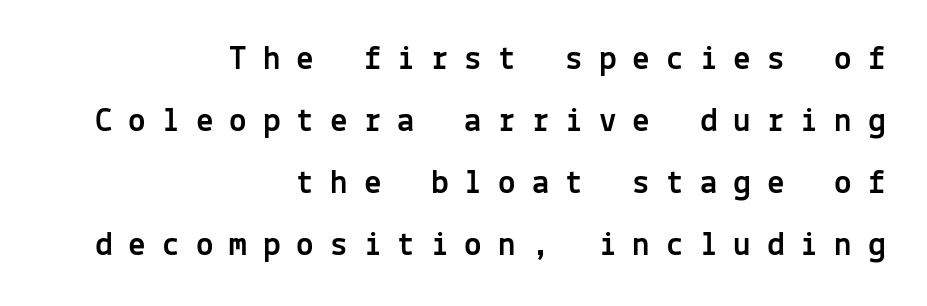
The typesetter chose a ragged-left arrangement here. Students, note that the glyphs here are deliberately spaced far apart. Descender tails drop into unmarked territory. Designer's note — italics off, roman on. You could count columns in this text — the font is strictly monospaced.
